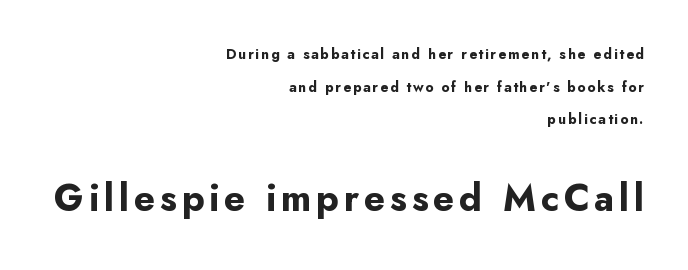
The image shows 37 px bold sans-serif type, upright; set right-aligned, loose line spacing (2.33x), not underlined; the second (bottom) block is 2.64x larger; low stroke contrast and a small x-height.
